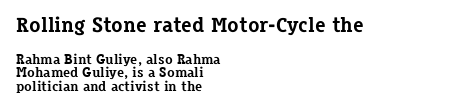
Q: Is the text bold? A: Yes.
Q: Is the text italic (slanted)? A: No, it is upright.
Q: Is the text underlined? A: No.
Q: How is the paragraph aligned? A: Left-aligned.
Q: Is the spacing between letters normal or unusually wide? A: Normal.
Q: Is the spacing between lines tight, normal or loose? A: Tight.
Q: Which block of text is set in a larger size, the first (top) or the second (bottom)? A: The first (top) one.
